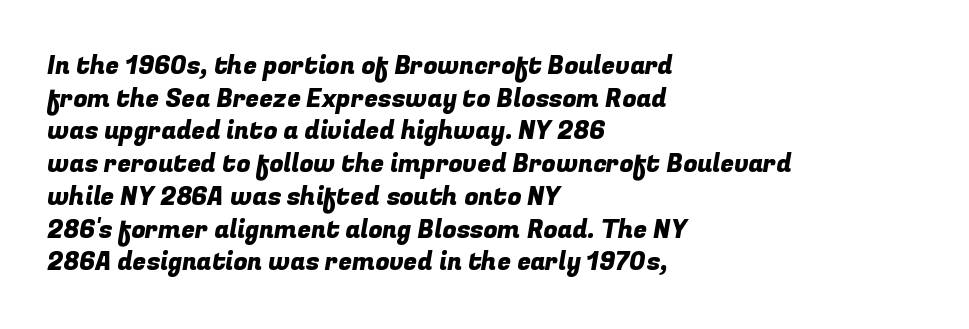
{"underline": "no", "align": "left", "line_spacing": "normal", "line_spacing_ratio": 1.31, "letter_spacing": "normal", "letter_spacing_em": 0.0, "glyph_px": 25}
